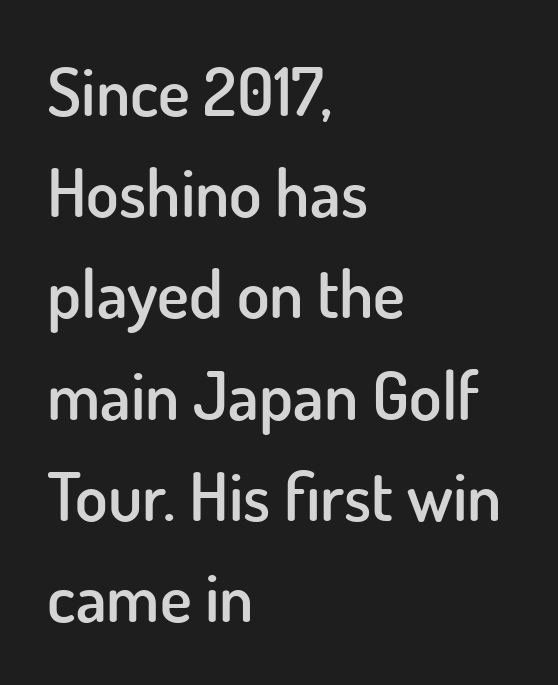
{"serif": "no", "italic": "no", "bold": "semi", "weight": "semibold", "width": "normal", "stroke_contrast": "low", "x_height": "small", "monospaced": "no", "underline": "no", "align": "left", "line_spacing": "normal", "line_spacing_ratio": 1.51, "letter_spacing": "normal", "letter_spacing_em": 0.0, "glyph_px": 67}
